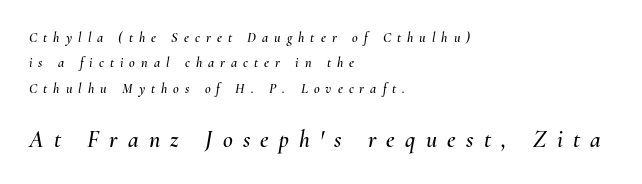
{"italic": "yes", "lean": "right", "slant_degrees": 10, "underline": "no", "align": "left", "line_spacing_ratio": 1.81, "letter_spacing": "wide", "letter_spacing_em": 0.43, "larger_block": "second", "size_ratio": 1.71, "glyph_px": 24}
